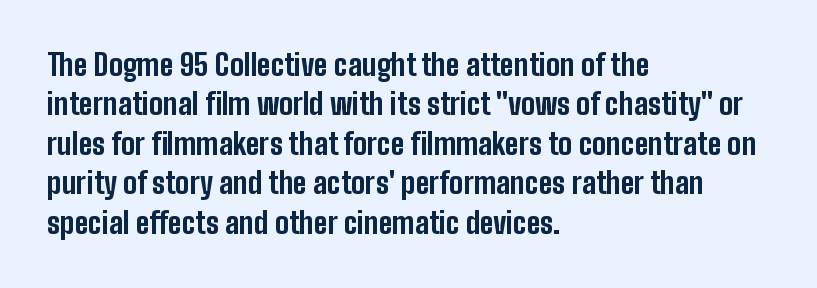
Q: Is the text bold? A: Yes.
Q: Is the text italic (slanted)? A: No, it is upright.
Q: Is the typeface a serif or a sans-serif typeface? A: Sans-serif.
Q: Is the text underlined? A: No.
Q: How is the paragraph aligned? A: Left-aligned.
Q: Is the spacing between letters normal or unusually wide? A: Normal.
Q: Is the spacing between lines tight, normal or loose? A: Normal.
Q: Width (condensed, normal, or wide)? A: Condensed.
Q: Stroke contrast? A: Low.
Q: x-height? A: Medium.
Q: Monospaced? A: No.
